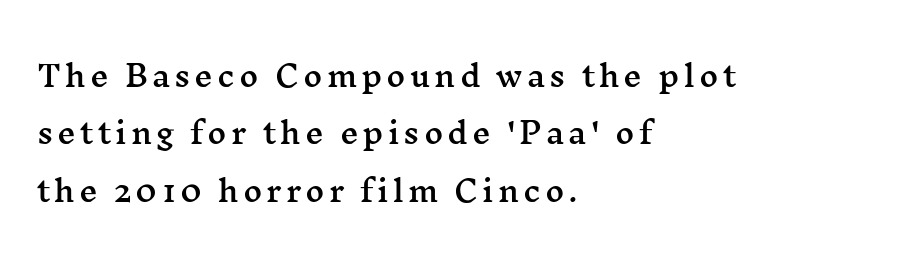
Each letter keeps its own natural width here, so spacing adapts to shape. Nope, not italic — everything's standing straight. Which margin do the lines hug? The left one — the right edge is uneven. Descenders are the only things crossing below the line.
